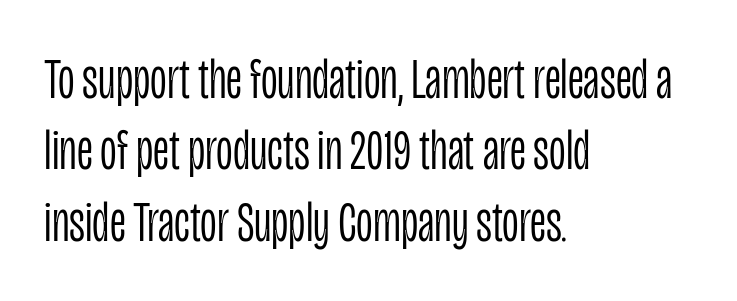
The image shows 58 px light, condensed sans-serif type, upright; set left-aligned, line spacing 1.23x, normal letter spacing, not underlined; low stroke contrast and a large x-height.
